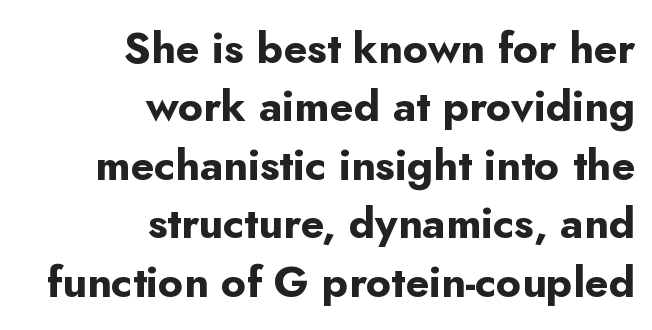
{"serif": "no", "italic": "no", "bold": "yes", "weight": "bold", "width": "normal", "stroke_contrast": "low", "x_height": "small", "monospaced": "no", "underline": "no", "align": "right", "line_spacing": "normal", "line_spacing_ratio": 1.36, "letter_spacing": "normal", "letter_spacing_em": 0.0, "glyph_px": 43}
